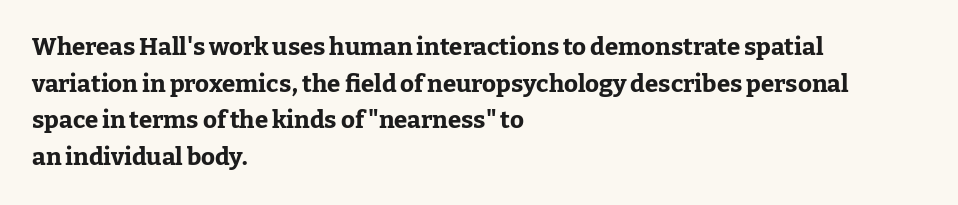
A typesetter would call this zero additional tracking. The letters stand upright; this is a roman face. Regular leading. The passage is arranged the way most books set body copy — flush left. Rule under the text: the space is simply empty. Strokes here are thick enough to call this a true bold.
